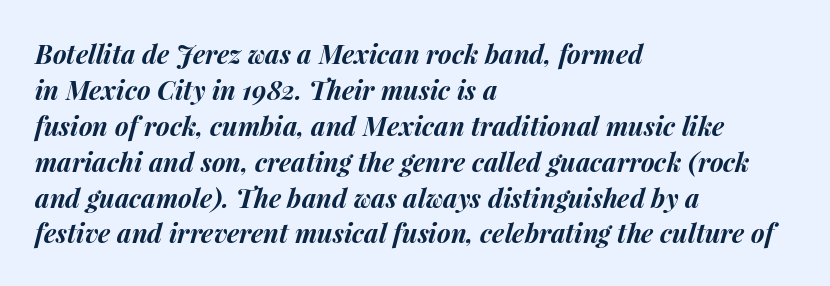
Q: Is the text bold? A: Yes.
Q: Is the text italic (slanted)? A: Yes, it leans right by about 15 degrees.
Q: Is the text underlined? A: No.
Q: How is the paragraph aligned? A: Left-aligned.
Q: Is the spacing between letters normal or unusually wide? A: Normal.
Q: Is the spacing between lines tight, normal or loose? A: Normal.
